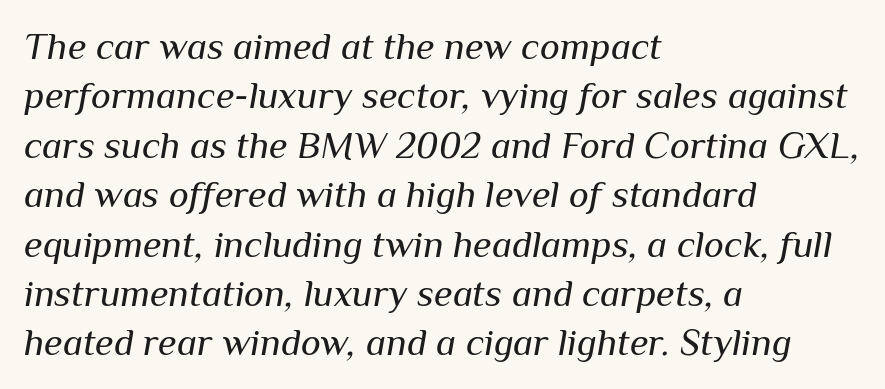
Q: Is the text bold? A: No.
Q: Is the text italic (slanted)? A: Yes, it leans right by about 10 degrees.
Q: Is the text underlined? A: No.
Q: How is the paragraph aligned? A: Left-aligned.
Q: Is the spacing between letters normal or unusually wide? A: Normal.
Q: Is the spacing between lines tight, normal or loose? A: Normal.
Q: Width (condensed, normal, or wide)? A: Normal.
Q: Stroke contrast? A: Medium.
Q: x-height? A: Medium.
Q: Monospaced? A: No.
